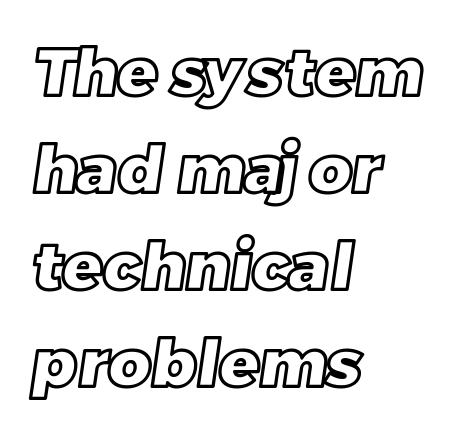
The image shows 66 px text type; set left-aligned, normal line spacing (1.47x), normal letter spacing, not underlined; a large x-height.
